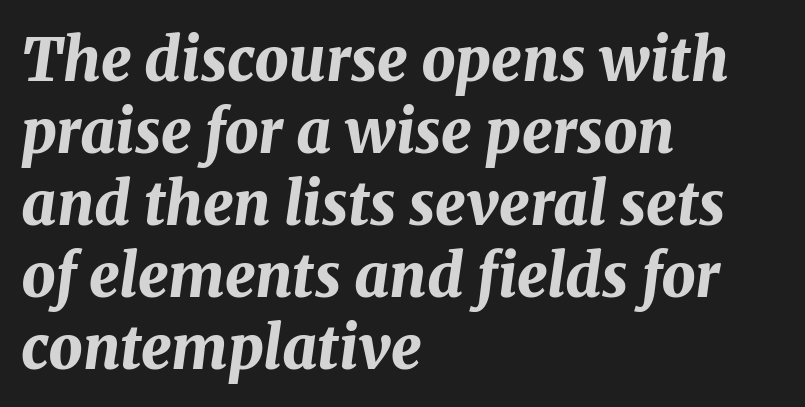
{"italic": "yes", "lean": "right", "slant_degrees": 8, "bold": "yes", "weight": "bold", "width": "normal", "stroke_contrast": "medium", "x_height": "medium", "monospaced": "no", "underline": "no", "align": "left", "line_spacing_ratio": 1.2, "letter_spacing": "normal", "letter_spacing_em": 0.0, "glyph_px": 60}
